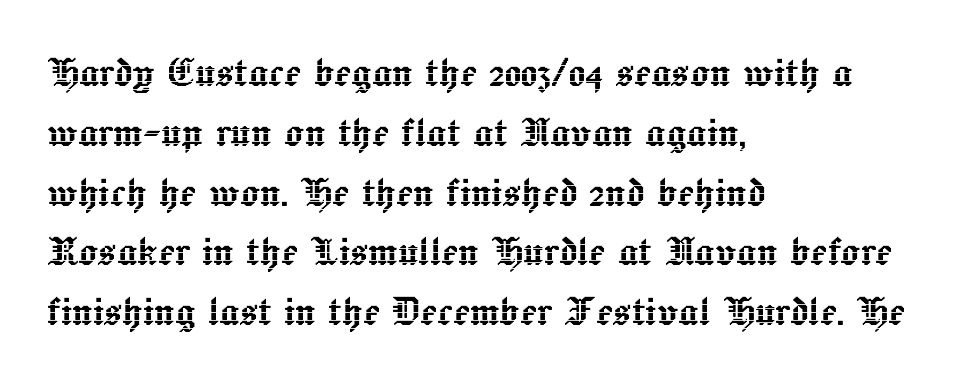
Q: Is the text italic (slanted)? A: No, it is upright.
Q: Is the text underlined? A: No.
Q: How is the paragraph aligned? A: Left-aligned.
Q: Is the spacing between letters normal or unusually wide? A: Normal.
Q: Width (condensed, normal, or wide)? A: Normal.
Q: x-height? A: Medium.
Q: Monospaced? A: No.
